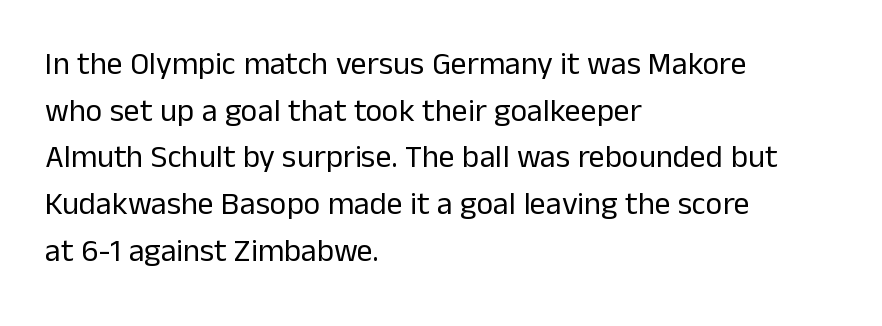
Notice how the stems are strictly vertical — no italics here. The passage shown is typeset with a sans-serif family. There is no visible air inserted between adjacent glyphs. The passage shown is not bold in any degree. Rows of type keep a routine distance in the vertical direction. Here the designer chose a conventional face with non-uniform glyph widths.
